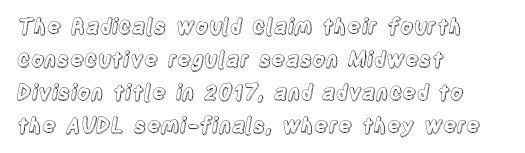
The image shows 21 px text type; set left-aligned, normal line spacing (1.57x), normal letter spacing, not underlined.
